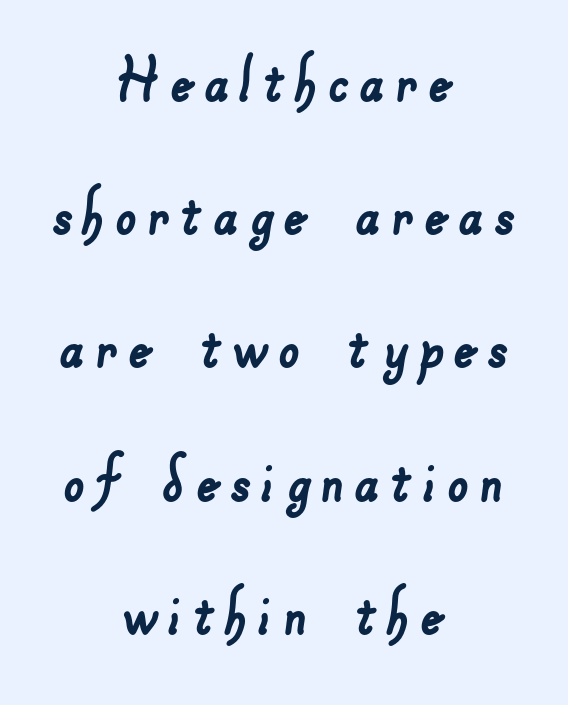
The image shows 74 px sans-serif type; set centered, line spacing 1.8x, not underlined; low stroke contrast and a small x-height.
